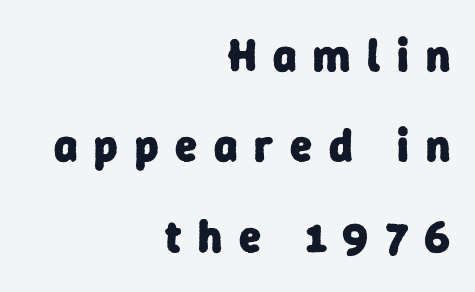
Honestly, the letter spacing is so wide it's the main thing you notice. Compared with typical paragraphs, the rows here are farther apart. Every row of glyphs terminates at an identical x-position on the right. No feet cap the strokes, marking this as sans-serif type. A dark, heavy texture on the line: the type is bold. The string is rendered with underlining switched off.
